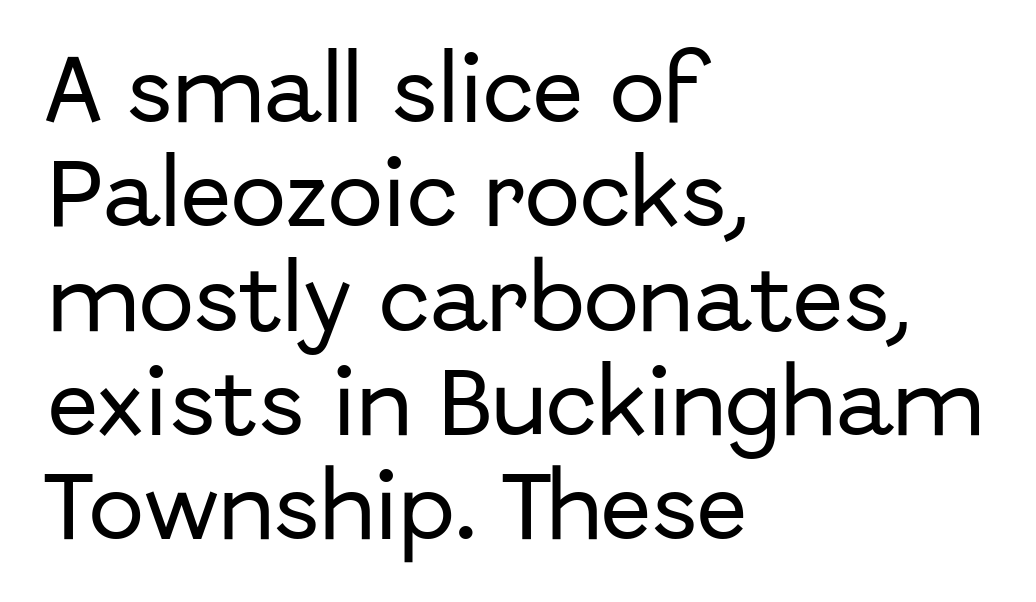
Q: Is the text italic (slanted)? A: No, it is upright.
Q: Is the typeface a serif or a sans-serif typeface? A: Sans-serif.
Q: Is the text underlined? A: No.
Q: How is the paragraph aligned? A: Left-aligned.
Q: Is the spacing between letters normal or unusually wide? A: Normal.
Q: Is the spacing between lines tight, normal or loose? A: Normal.
Q: Width (condensed, normal, or wide)? A: Normal.
Q: Stroke contrast? A: Low.
Q: x-height? A: Medium.
Q: Monospaced? A: No.
